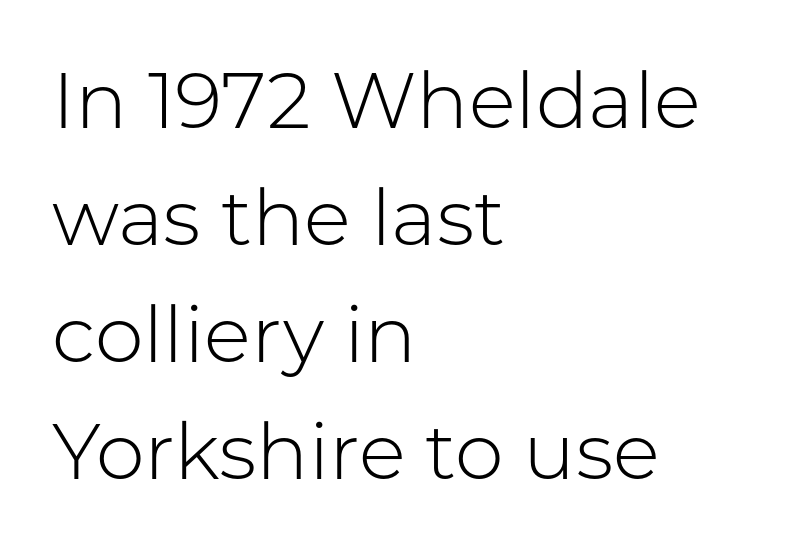
{"serif": "no", "italic": "no", "bold": "no", "weight": "light", "width": "normal", "stroke_contrast": "low", "x_height": "medium", "monospaced": "no", "underline": "no", "align": "left", "line_spacing": "normal", "line_spacing_ratio": 1.5, "letter_spacing": "normal", "letter_spacing_em": 0.0, "glyph_px": 78}
